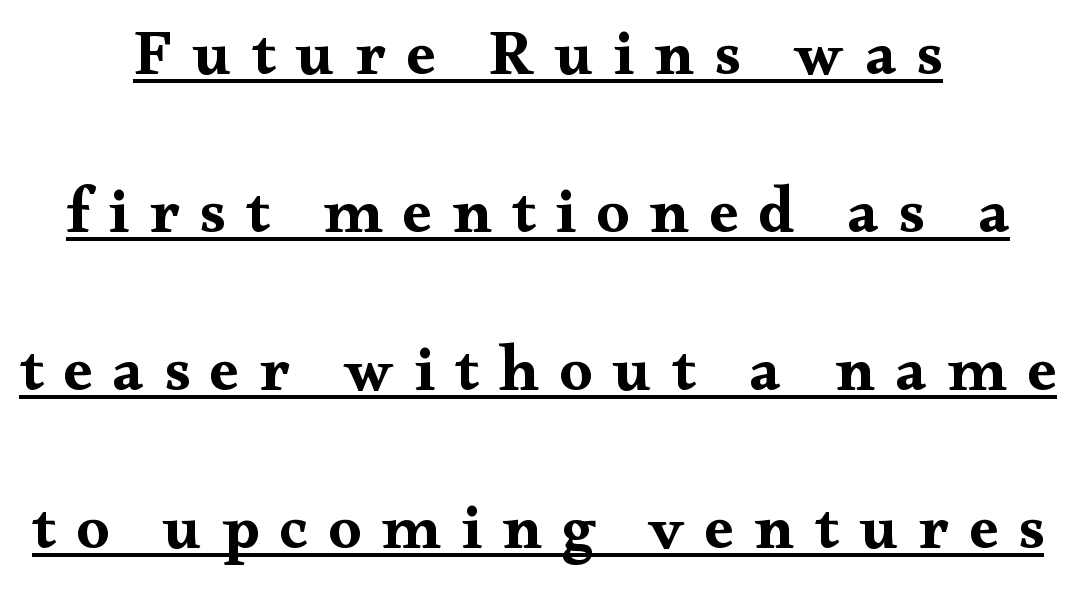
The image shows 65 px bold, wide serif type, upright; set centered, loose line spacing (2.43x), unusually wide letter spacing (+0.31 em), underlined; medium stroke contrast and a small x-height.
